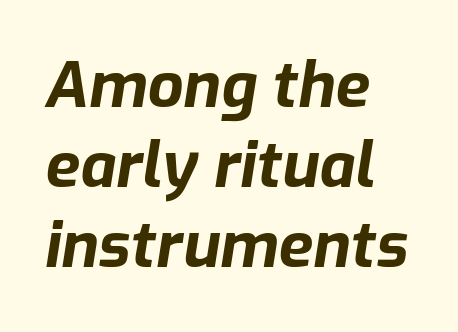
Q: Is the text bold? A: Yes.
Q: Is the text italic (slanted)? A: Yes, it leans right by about 9 degrees.
Q: Is the text underlined? A: No.
Q: How is the paragraph aligned? A: Left-aligned.
Q: Is the spacing between letters normal or unusually wide? A: Normal.
Q: Is the spacing between lines tight, normal or loose? A: Normal.
Q: Width (condensed, normal, or wide)? A: Normal.
Q: Stroke contrast? A: Low.
Q: x-height? A: Medium.
Q: Monospaced? A: No.
